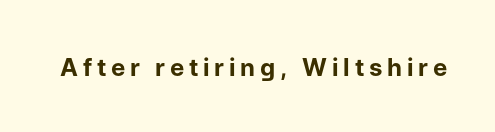
Q: Is the text bold? A: Yes.
Q: Is the text italic (slanted)? A: No, it is upright.
Q: Is the text underlined? A: No.
Q: Is the spacing between letters normal or unusually wide? A: Unusually wide.
